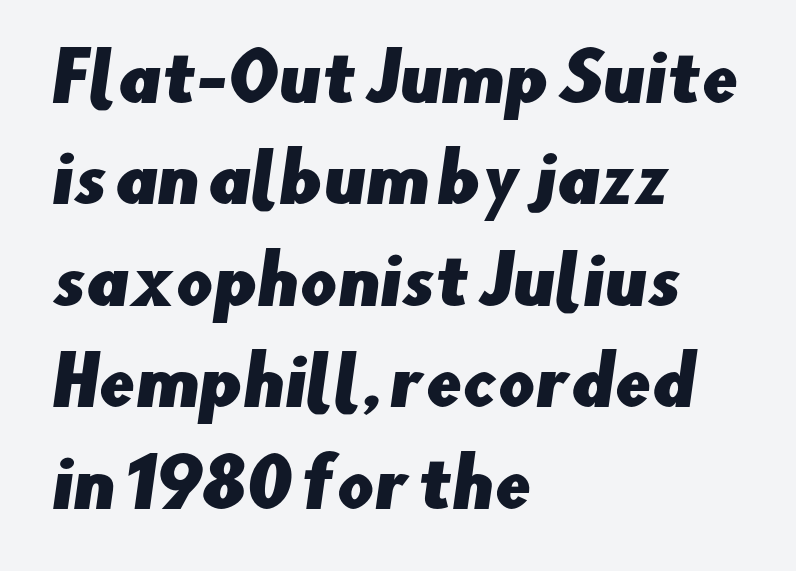
Q: Is the typeface a serif or a sans-serif typeface? A: Sans-serif.
Q: Is the text underlined? A: No.
Q: How is the paragraph aligned? A: Left-aligned.
Q: Is the spacing between letters normal or unusually wide? A: Normal.
Q: Is the spacing between lines tight, normal or loose? A: Normal.
Q: Width (condensed, normal, or wide)? A: Normal.
Q: Stroke contrast? A: Low.
Q: x-height? A: Small.
Q: Monospaced? A: No.
